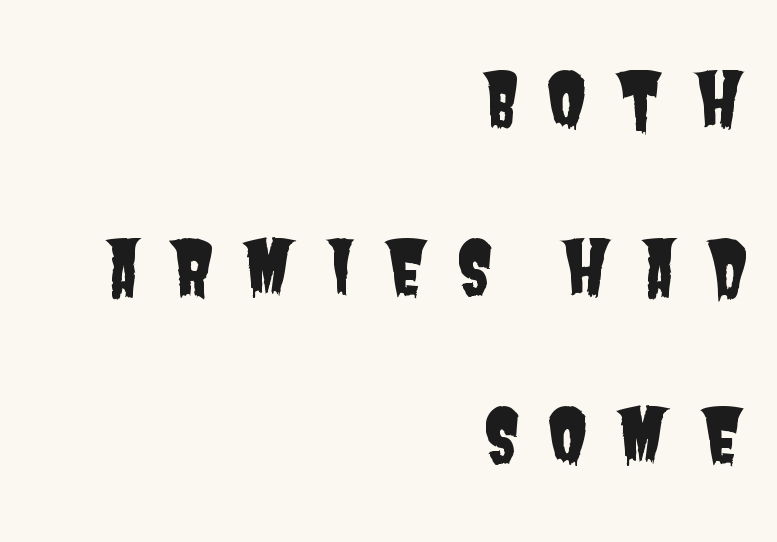
Q: Is the typeface a serif or a sans-serif typeface? A: Sans-serif.
Q: Is the text underlined? A: No.
Q: How is the paragraph aligned? A: Right-aligned.
Q: Is the spacing between letters normal or unusually wide? A: Unusually wide.
Q: Is the spacing between lines tight, normal or loose? A: Loose.
Q: Width (condensed, normal, or wide)? A: Condensed.
Q: Stroke contrast? A: Low.
Q: x-height? A: Large.
Q: Monospaced? A: No.
